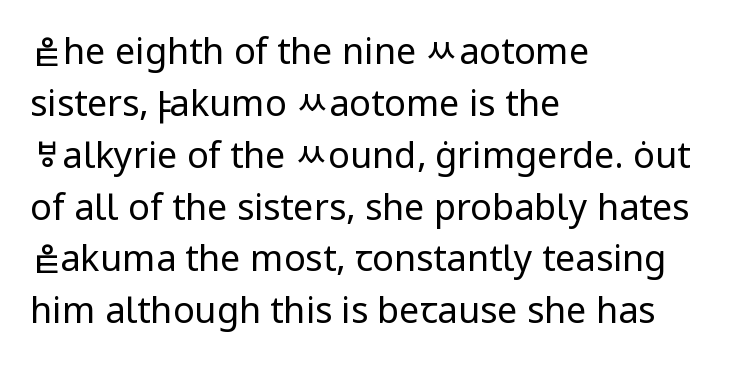
Just letters on the line, the space beneath them empty. Teacher's note: observe the even left margin — that is flush-left alignment. The line texture is even and compact thanks to regular tracking. This block has exactly the height ordinary leading produces. Is the type heavy? It reads as light-to-regular instead. The font's upright variant was chosen for this text.
